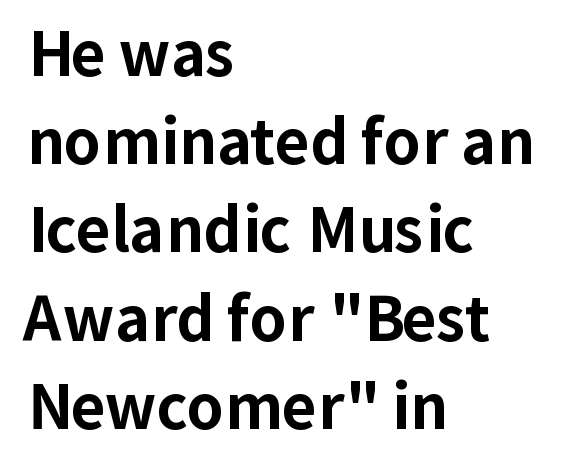
The image shows 60 px bold sans-serif type, upright; set left-aligned, normal line spacing (1.47x), normal letter spacing, not underlined; low stroke contrast and a medium x-height.
